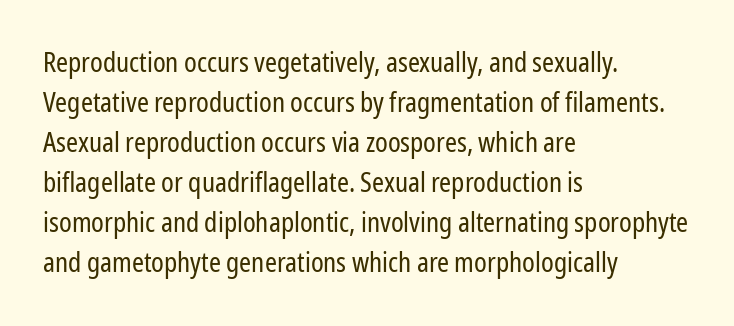
{"italic": "no", "bold": "no", "underline": "no", "align": "left", "line_spacing": "normal", "line_spacing_ratio": 1.48, "letter_spacing": "normal", "letter_spacing_em": 0.0, "glyph_px": 27}
